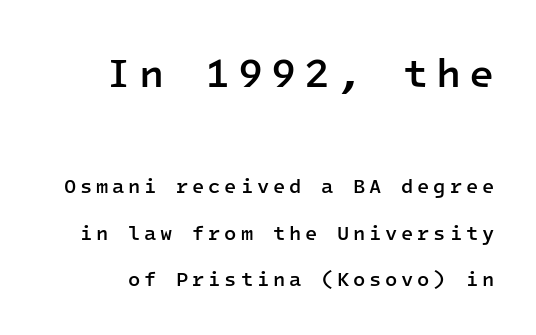
What weight is shown? A semibold, between regular and bold. Note the uniform advance width — an 'i' takes as much space as an 'm'. Characters remain perfectly vertical along every line. Anything drawn beneath the words? Only blank space.
